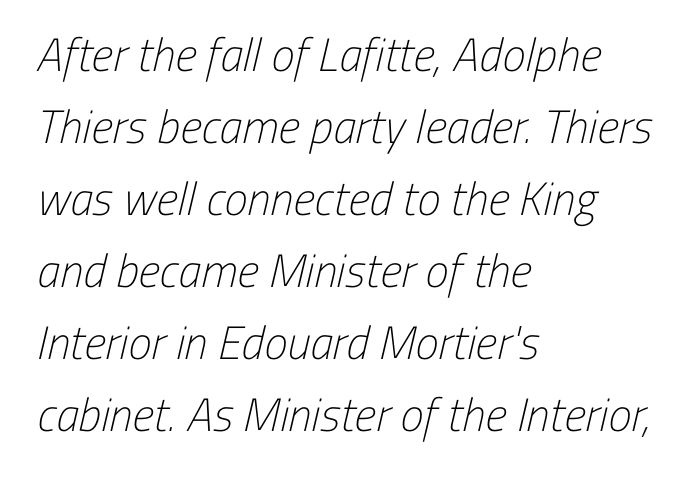
No heavy texture on the line: the type isn't bold. The line-height multiplier appears to be the usual default. Visually the block forms a straight wall on the left and a jagged coastline on the right. Decoration check: the copy has no underline. The face used here is proportionally spaced, like ordinary book or web type. Each word holds together tightly as a unit, with standard inter-letter gaps.
